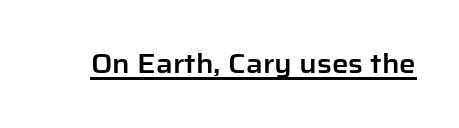
Q: Is the text italic (slanted)? A: No, it is upright.
Q: Is the text underlined? A: Yes.
Q: Is the spacing between letters normal or unusually wide? A: Normal.
